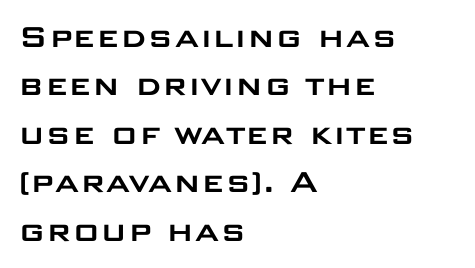
The image shows 37 px wide sans-serif type, upright; set left-aligned, normal line spacing (1.31x), normal letter spacing, not underlined; low stroke contrast and a large x-height.
